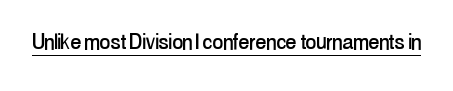
{"italic": "no", "underline": "yes", "letter_spacing": "normal", "letter_spacing_em": 0.0, "glyph_px": 26}
